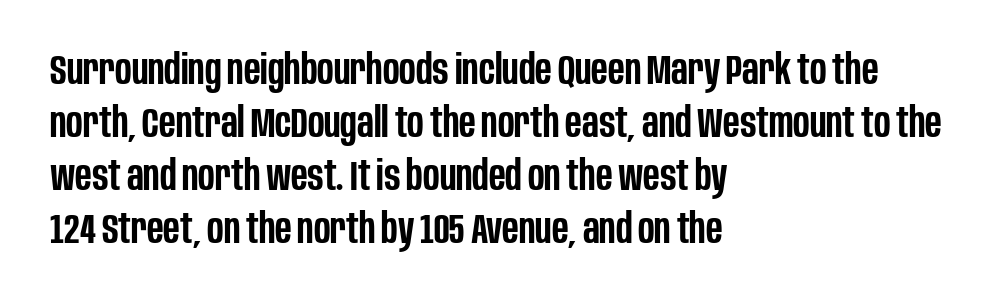
Every row of glyphs begins at an identical x-position on the left. No word sits above an underline. Its strokes are somewhat broadened, the hallmark of semibold type. What kind of face is this? One without serifs — a sans.
